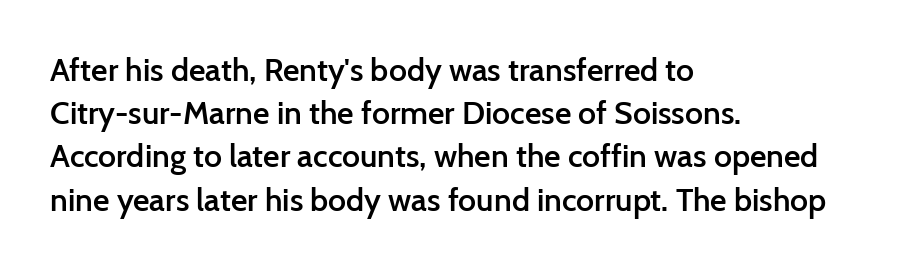
Q: Is the text bold? A: Semi-bold.
Q: Is the text italic (slanted)? A: No, it is upright.
Q: Is the typeface a serif or a sans-serif typeface? A: Sans-serif.
Q: Is the text underlined? A: No.
Q: How is the paragraph aligned? A: Left-aligned.
Q: Is the spacing between letters normal or unusually wide? A: Normal.
Q: Is the spacing between lines tight, normal or loose? A: Normal.
Q: Width (condensed, normal, or wide)? A: Normal.
Q: Stroke contrast? A: Low.
Q: x-height? A: Medium.
Q: Monospaced? A: No.
